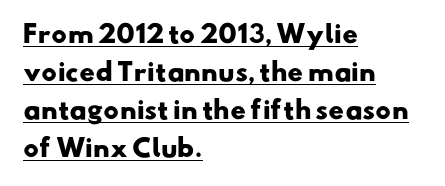
Q: Is the text bold? A: Yes.
Q: Is the text underlined? A: Yes.
Q: How is the paragraph aligned? A: Left-aligned.
Q: Is the spacing between letters normal or unusually wide? A: Normal.
Q: Is the spacing between lines tight, normal or loose? A: Normal.
